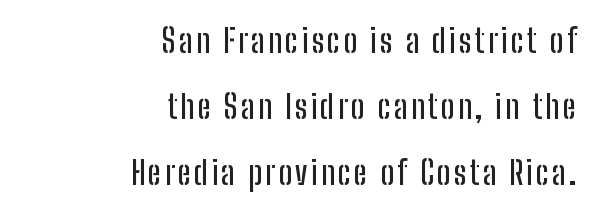
Q: Is the text italic (slanted)? A: No, it is upright.
Q: Is the typeface a serif or a sans-serif typeface? A: Sans-serif.
Q: Is the text underlined? A: No.
Q: How is the paragraph aligned? A: Right-aligned.
Q: Is the spacing between lines tight, normal or loose? A: Loose.
Q: Width (condensed, normal, or wide)? A: Condensed.
Q: Stroke contrast? A: Low.
Q: x-height? A: Medium.
Q: Monospaced? A: No.
